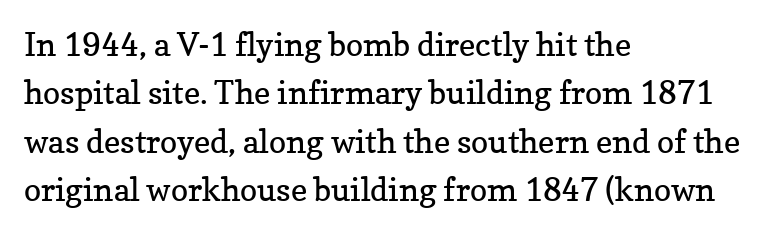
The image shows 32 px regular-weight serif type, upright; set left-aligned, normal line spacing (1.51x), normal letter spacing, not underlined; low stroke contrast and a medium x-height.
